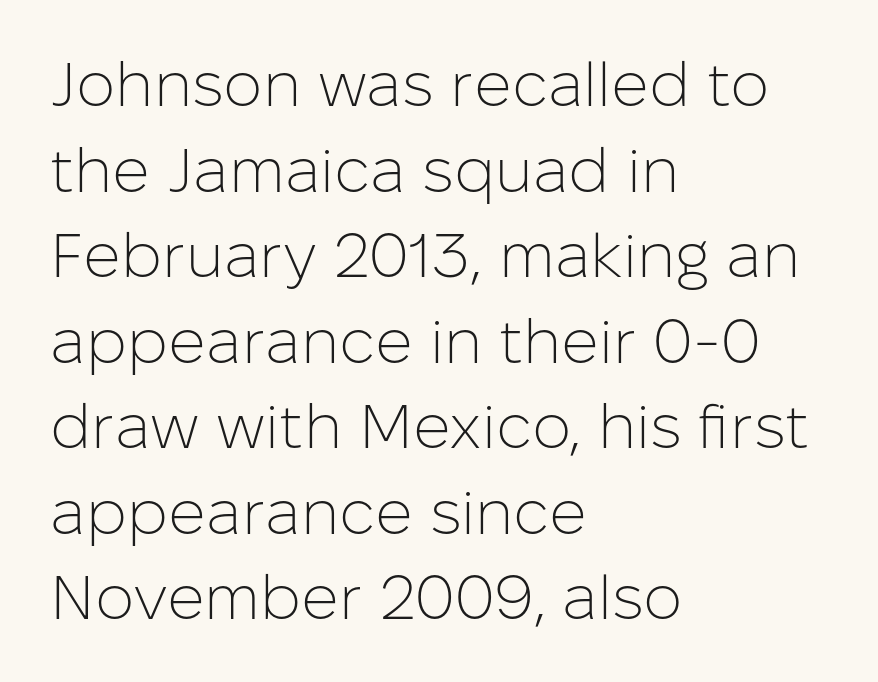
The image shows 62 px light sans-serif type, upright; set left-aligned, normal line spacing (1.38x), normal letter spacing, not underlined; low stroke contrast and a medium x-height.
